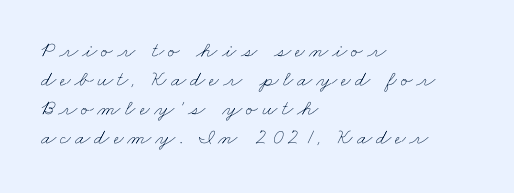
{"bold": "no", "underline": "no", "align": "left", "line_spacing": "normal", "line_spacing_ratio": 1.32, "glyph_px": 22}
